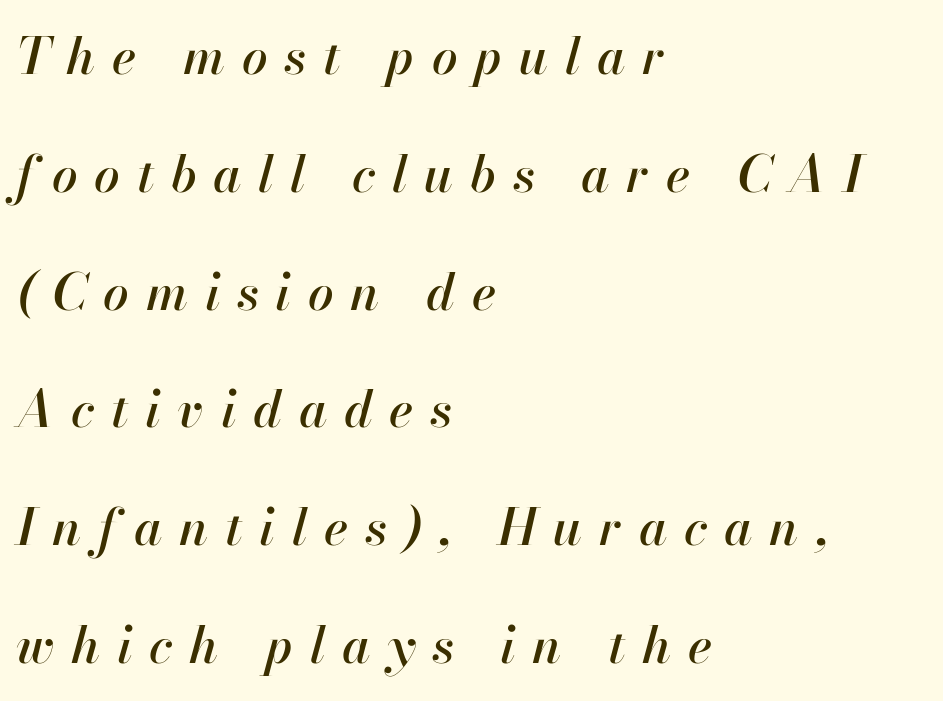
{"italic": "yes", "lean": "right", "slant_degrees": 13, "width": "normal", "stroke_contrast": "high", "x_height": "small", "monospaced": "no", "underline": "no", "align": "left", "line_spacing": "loose", "line_spacing_ratio": 2.31, "letter_spacing": "wide", "letter_spacing_em": 0.33, "glyph_px": 51}
